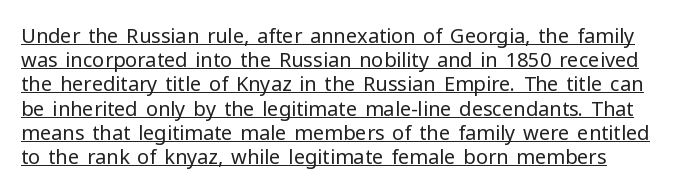
{"italic": "no", "bold": "no", "underline": "yes", "line_spacing_ratio": 1.21, "letter_spacing": "normal", "letter_spacing_em": 0.0, "glyph_px": 20}
